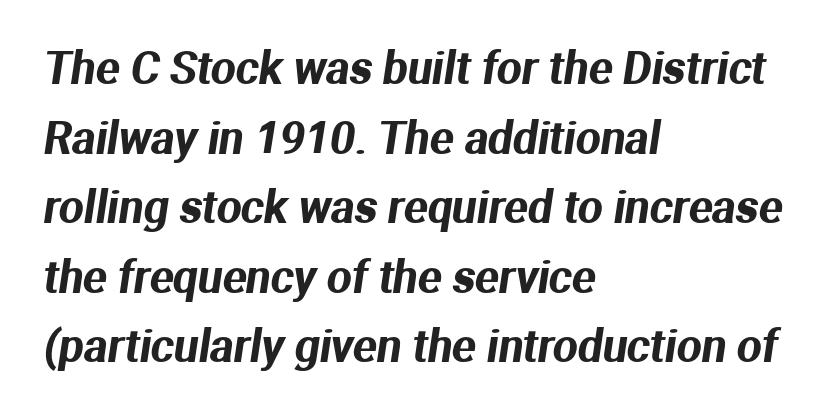
Q: Is the typeface a serif or a sans-serif typeface? A: Sans-serif.
Q: Is the text underlined? A: No.
Q: How is the paragraph aligned? A: Left-aligned.
Q: Is the spacing between letters normal or unusually wide? A: Normal.
Q: Is the spacing between lines tight, normal or loose? A: Normal.
Q: Width (condensed, normal, or wide)? A: Normal.
Q: Stroke contrast? A: Medium.
Q: x-height? A: Medium.
Q: Monospaced? A: No.
